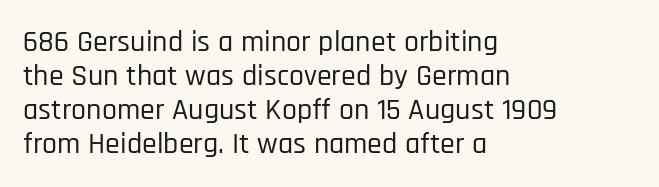
Q: Is the text italic (slanted)? A: No, it is upright.
Q: Is the typeface a serif or a sans-serif typeface? A: Sans-serif.
Q: Is the text underlined? A: No.
Q: How is the paragraph aligned? A: Left-aligned.
Q: Is the spacing between letters normal or unusually wide? A: Normal.
Q: Is the spacing between lines tight, normal or loose? A: Tight.
Q: Width (condensed, normal, or wide)? A: Condensed.
Q: Stroke contrast? A: Low.
Q: x-height? A: Large.
Q: Monospaced? A: No.
